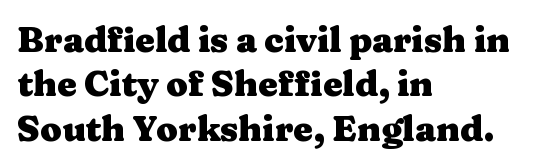
Q: Is the text bold? A: Yes.
Q: Is the text italic (slanted)? A: No, it is upright.
Q: Is the typeface a serif or a sans-serif typeface? A: Serif.
Q: Is the text underlined? A: No.
Q: How is the paragraph aligned? A: Left-aligned.
Q: Is the spacing between letters normal or unusually wide? A: Normal.
Q: Is the spacing between lines tight, normal or loose? A: Normal.
Q: Width (condensed, normal, or wide)? A: Wide.
Q: Stroke contrast? A: Medium.
Q: x-height? A: Medium.
Q: Monospaced? A: No.
